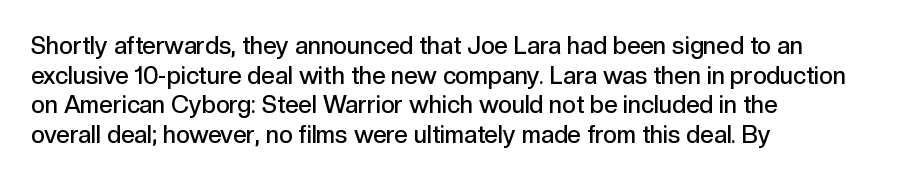
{"italic": "no", "bold": "semi", "underline": "no", "align": "left", "line_spacing_ratio": 1.23, "letter_spacing": "normal", "letter_spacing_em": 0.0, "glyph_px": 24}
